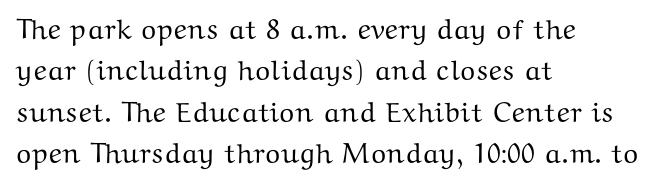
You can tell from the footed stems that serif type was used. The horizontal fit of the characters is conventional and even. Proportional: the letters do not fall into vertical columns. Posture: vertical. The text block is weighted toward the left margin, trailing off unevenly rightward.
